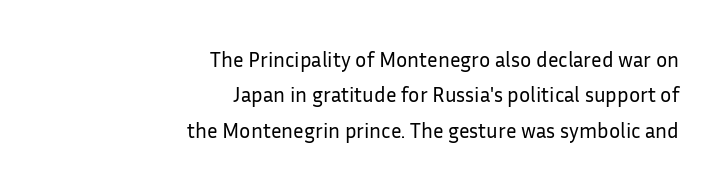
Q: Is the text bold? A: No.
Q: Is the text italic (slanted)? A: No, it is upright.
Q: Is the text underlined? A: No.
Q: How is the paragraph aligned? A: Right-aligned.
Q: Is the spacing between letters normal or unusually wide? A: Normal.
Q: Is the spacing between lines tight, normal or loose? A: Normal.
